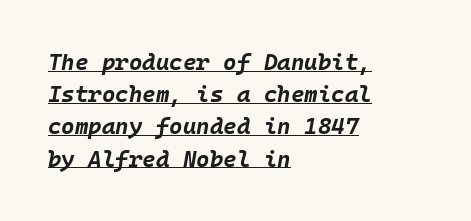
{"italic": "yes", "lean": "right", "slant_degrees": 10, "bold": "yes", "underline": "yes", "align": "left", "line_spacing": "normal", "line_spacing_ratio": 1.4, "letter_spacing": "normal", "letter_spacing_em": 0.0, "glyph_px": 23}
